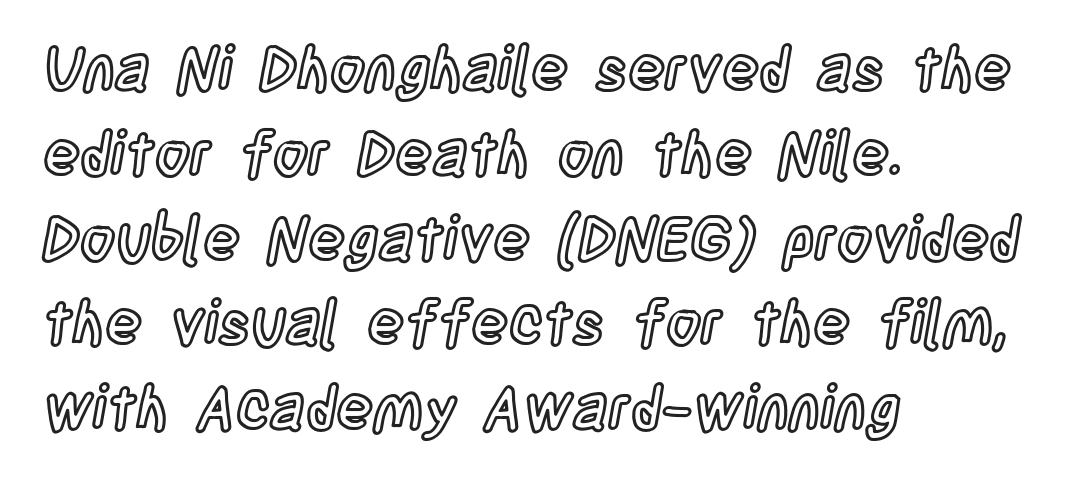
The image shows 61 px condensed type; set left-aligned, normal line spacing (1.39x), normal letter spacing, not underlined; a large x-height.
